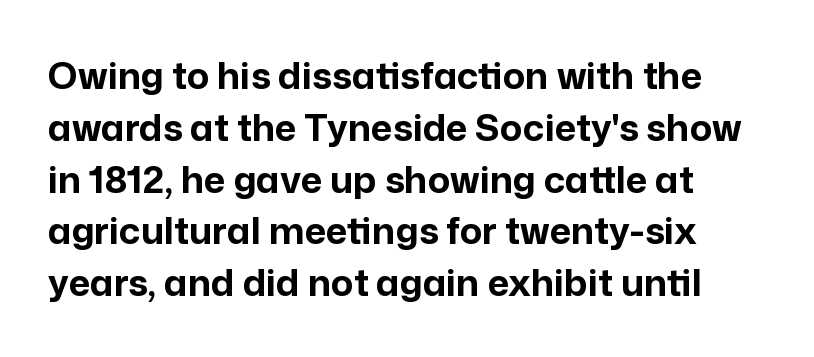
The image shows 37 px bold sans-serif type, upright; set left-aligned, normal line spacing (1.4x), normal letter spacing, not underlined; low stroke contrast and a medium x-height.
